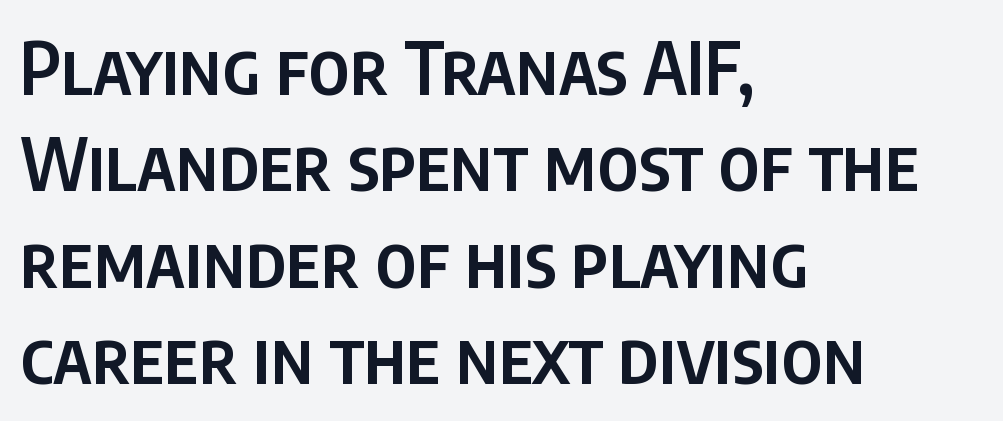
The image shows 72 px semibold, condensed sans-serif type, upright; set left-aligned, normal line spacing (1.34x), normal letter spacing, not underlined; low stroke contrast and a large x-height.
